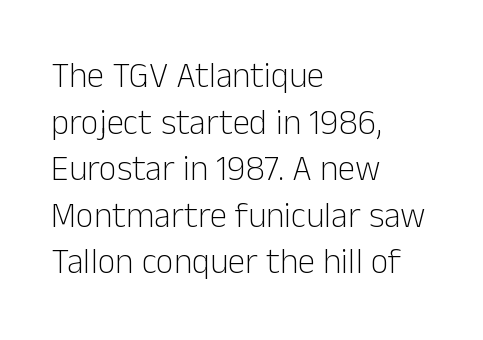
The image shows 35 px light sans-serif type, upright; set left-aligned, normal line spacing (1.33x), normal letter spacing, not underlined; low stroke contrast and a medium x-height.
